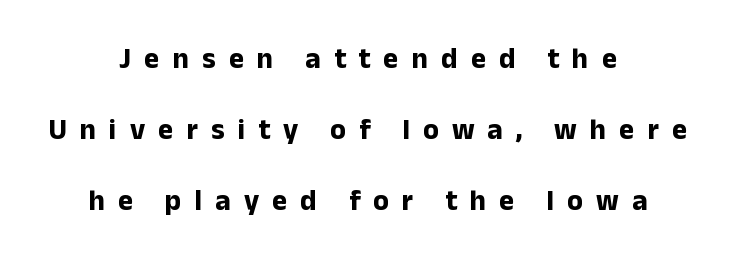
{"serif": "no", "italic": "no", "bold": "yes", "weight": "bold", "width": "normal", "stroke_contrast": "low", "x_height": "medium", "monospaced": "no", "underline": "no", "align": "center", "line_spacing": "loose", "line_spacing_ratio": 2.45, "letter_spacing": "wide", "letter_spacing_em": 0.45, "glyph_px": 29}
